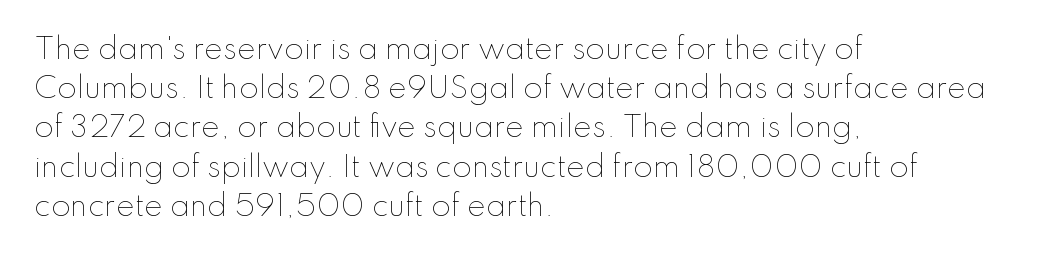
{"italic": "no", "bold": "no", "weight": "thin", "width": "normal", "stroke_contrast": "low", "x_height": "small", "monospaced": "no", "underline": "no", "align": "left", "line_spacing": "normal", "line_spacing_ratio": 1.4, "letter_spacing": "normal", "letter_spacing_em": 0.0, "glyph_px": 28}
